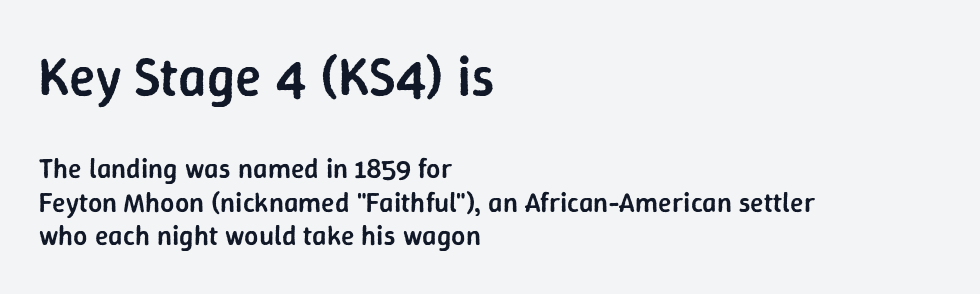
The image shows 55 px semibold sans-serif type, upright; set left-aligned, line spacing 1.2x, normal letter spacing, not underlined; the first (top) block is 1.96x larger; low stroke contrast and a medium x-height.
